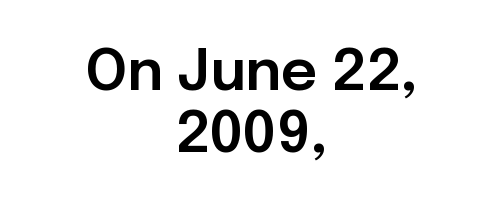
The image shows 57 px sans-serif type, upright; set centered, tight line spacing (1.08x), normal letter spacing, not underlined; low stroke contrast and a medium x-height.
